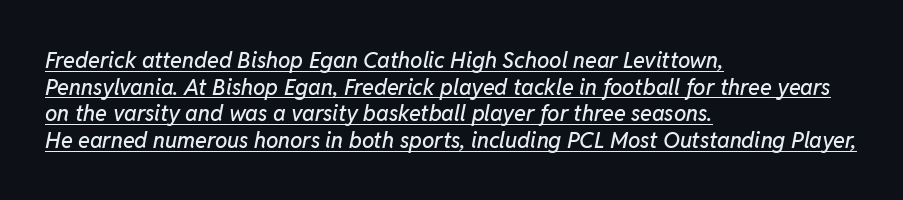
{"italic": "yes", "lean": "right", "slant_degrees": 11, "underline": "yes", "align": "left", "line_spacing_ratio": 1.21, "letter_spacing": "normal", "letter_spacing_em": 0.0, "glyph_px": 22}
